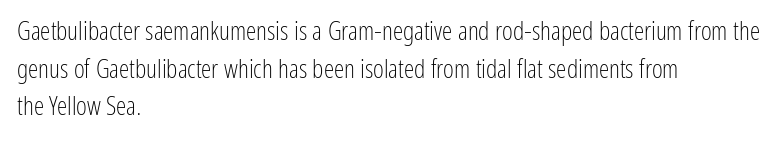
This sample is left-justified, so line endings fall wherever the words run out. Short note: letters normally spaced. These lines were composed using upright roman letters. Nothing heavy about these letters — not bold at all. The glyphs are unaccompanied by any horizontal stroke below them. Quick note: interline space is typical.
